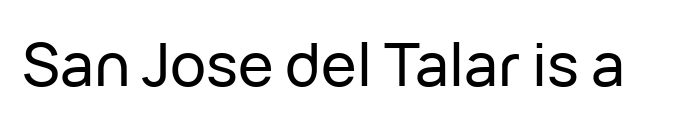
The tracking reads as untouched default to a designer's eye. What kind of face is this? One without serifs — a sans. In terms of posture, this sample is upright. Rule under the text: the space is simply empty. You could not count columns in this text — the font is proportionally spaced.
